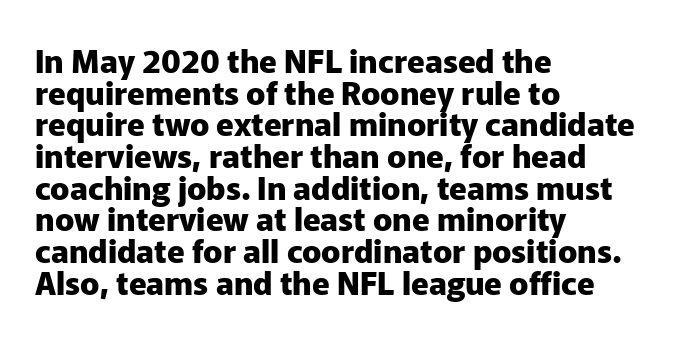
{"serif": "no", "italic": "no", "bold": "yes", "weight": "heavy", "width": "normal", "stroke_contrast": "low", "x_height": "medium", "monospaced": "no", "underline": "no", "align": "left", "line_spacing": "tight", "line_spacing_ratio": 0.99, "letter_spacing": "normal", "letter_spacing_em": 0.0, "glyph_px": 32}
